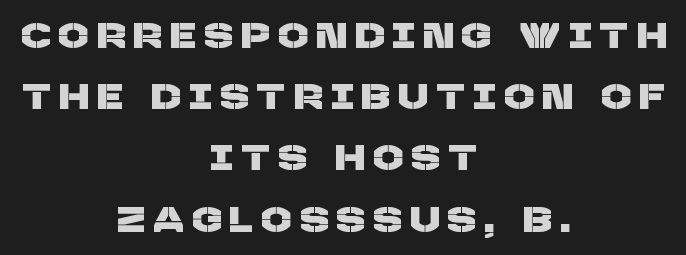
Q: Is the typeface a serif or a sans-serif typeface? A: Sans-serif.
Q: Is the text underlined? A: No.
Q: How is the paragraph aligned? A: Centered.
Q: Is the spacing between letters normal or unusually wide? A: Unusually wide.
Q: Width (condensed, normal, or wide)? A: Normal.
Q: Stroke contrast? A: Low.
Q: x-height? A: Large.
Q: Monospaced? A: No.
